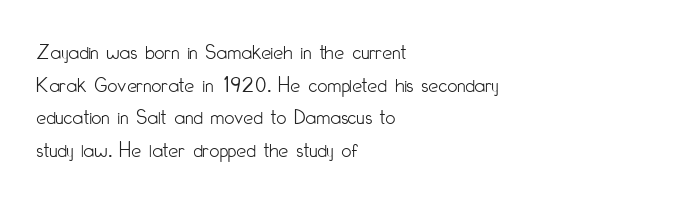
Q: Is the text bold? A: No.
Q: Is the text italic (slanted)? A: No, it is upright.
Q: Is the text underlined? A: No.
Q: How is the paragraph aligned? A: Left-aligned.
Q: Is the spacing between letters normal or unusually wide? A: Normal.
Q: Is the spacing between lines tight, normal or loose? A: Normal.
